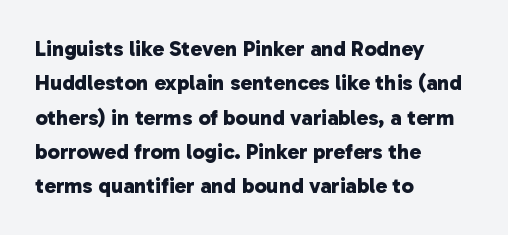
{"bold": "yes", "underline": "no", "align": "left", "line_spacing": "normal", "line_spacing_ratio": 1.56, "letter_spacing": "normal", "letter_spacing_em": 0.0, "glyph_px": 22}
